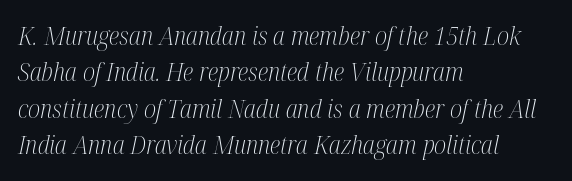
{"italic": "yes", "lean": "right", "slant_degrees": 12, "bold": "no", "underline": "no", "align": "left", "line_spacing": "normal", "line_spacing_ratio": 1.46, "letter_spacing": "normal", "letter_spacing_em": 0.0, "glyph_px": 25}
